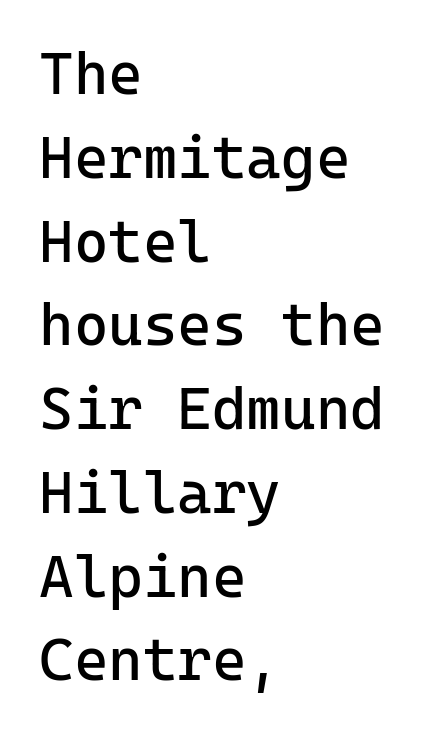
Q: Is the text bold? A: No.
Q: Is the text italic (slanted)? A: No, it is upright.
Q: Is the typeface a serif or a sans-serif typeface? A: Sans-serif.
Q: Is the text underlined? A: No.
Q: How is the paragraph aligned? A: Left-aligned.
Q: Is the spacing between letters normal or unusually wide? A: Normal.
Q: Is the spacing between lines tight, normal or loose? A: Normal.
Q: Width (condensed, normal, or wide)? A: Normal.
Q: Stroke contrast? A: Low.
Q: x-height? A: Medium.
Q: Monospaced? A: Yes.
